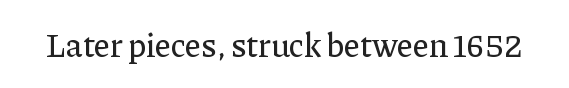
Q: Is the text italic (slanted)? A: No, it is upright.
Q: Is the typeface a serif or a sans-serif typeface? A: Serif.
Q: Is the text underlined? A: No.
Q: Is the spacing between letters normal or unusually wide? A: Normal.
Q: Width (condensed, normal, or wide)? A: Normal.
Q: Stroke contrast? A: Low.
Q: x-height? A: Medium.
Q: Monospaced? A: No.
